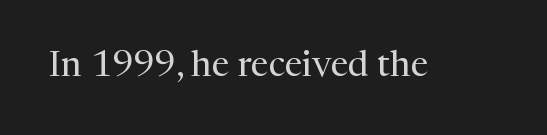
Q: Is the text bold? A: No.
Q: Is the text italic (slanted)? A: No, it is upright.
Q: Is the typeface a serif or a sans-serif typeface? A: Serif.
Q: Is the text underlined? A: No.
Q: Is the spacing between letters normal or unusually wide? A: Normal.
Q: Width (condensed, normal, or wide)? A: Normal.
Q: Stroke contrast? A: Medium.
Q: x-height? A: Medium.
Q: Monospaced? A: No.
